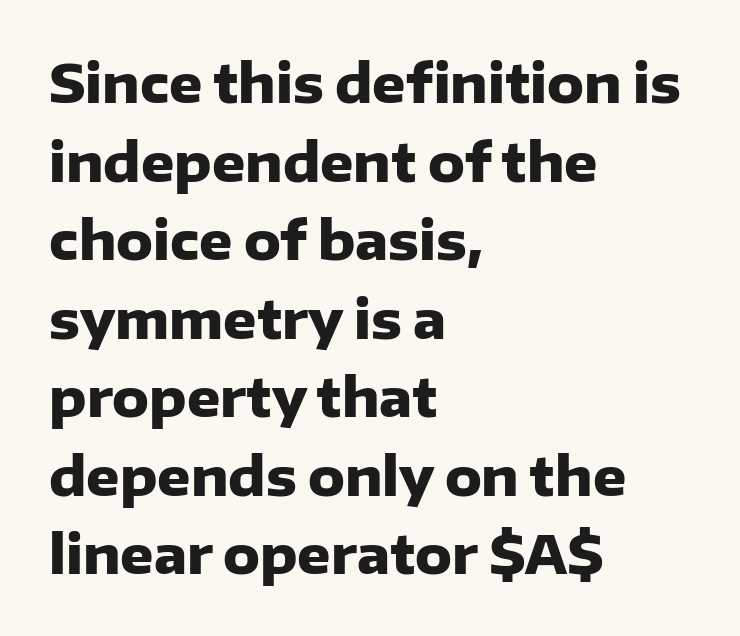
I'd call this a sans setting — the letters go barefoot. Heavy-handed strokes throughout: this text is bold. This sample has the flowing, uneven cadence of proportional lettering. Type without underlining.
